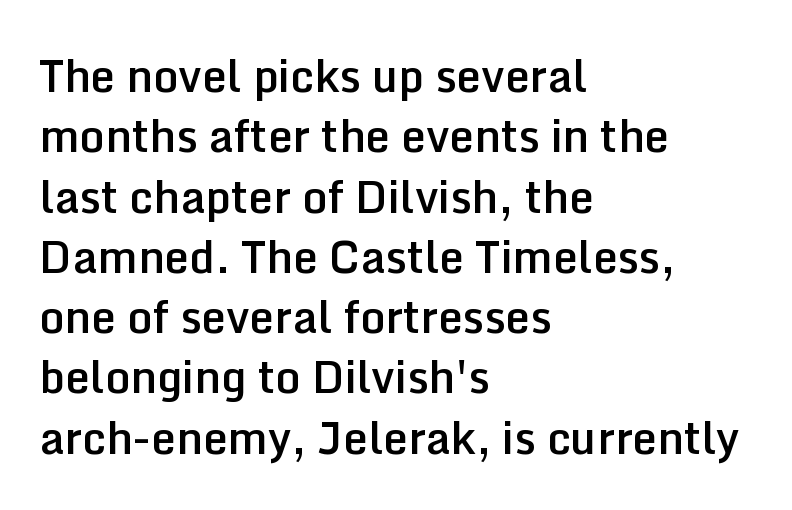
The image shows 44 px semibold sans-serif type, upright; set left-aligned, normal line spacing (1.37x), normal letter spacing, not underlined; low stroke contrast and a medium x-height.
